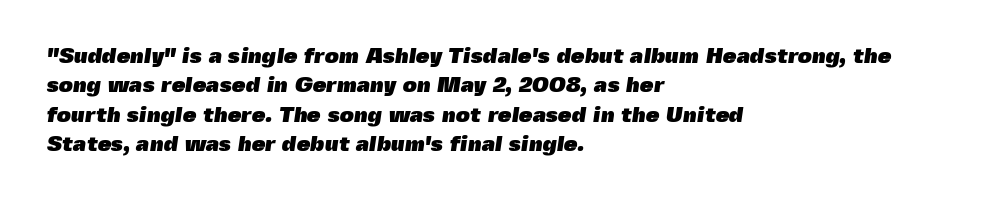
The image shows 22 px bold type; set left-aligned, normal line spacing (1.34x), normal letter spacing, not underlined.
